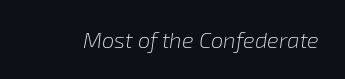
{"italic": "yes", "lean": "right", "slant_degrees": 8, "bold": "no", "underline": "no", "letter_spacing": "normal", "letter_spacing_em": 0.0, "glyph_px": 22}
